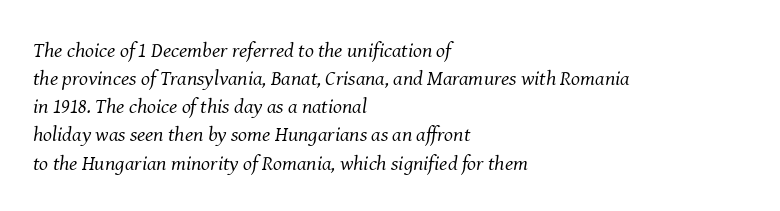
Q: Is the text bold? A: No.
Q: Is the text italic (slanted)? A: Yes, it leans right by about 8 degrees.
Q: Is the text underlined? A: No.
Q: How is the paragraph aligned? A: Left-aligned.
Q: Is the spacing between letters normal or unusually wide? A: Normal.
Q: Is the spacing between lines tight, normal or loose? A: Normal.
